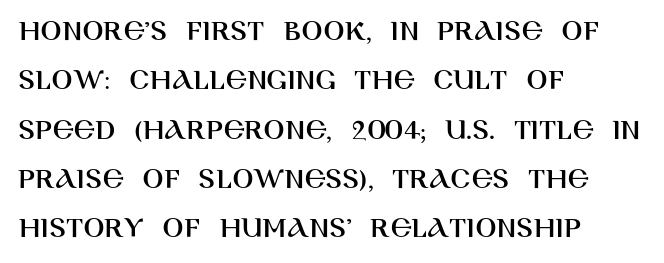
{"serif": "no", "italic": "no", "width": "normal", "stroke_contrast": "high", "x_height": "large", "monospaced": "no", "underline": "no", "align": "left", "line_spacing": "normal", "line_spacing_ratio": 1.59, "letter_spacing": "normal", "letter_spacing_em": 0.0, "glyph_px": 31}
